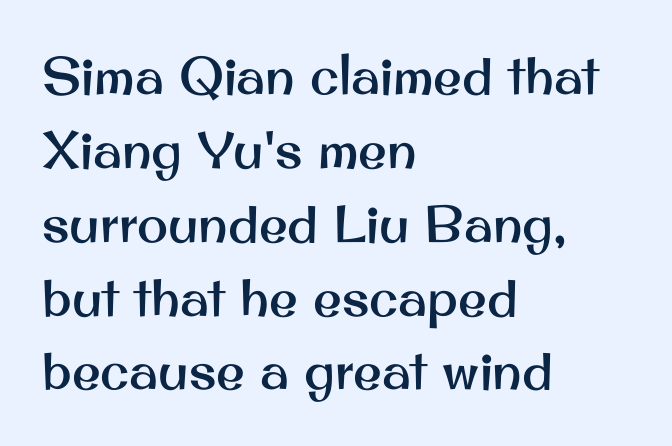
The letters carry no serifs — their stems end cleanly without finishing strokes. Honestly, the row spacing looks completely unremarkable. Is the letter spacing exaggerated? No — it looks like the ordinary default. Upright lettering throughout. This rendering features lettering with no underline.
